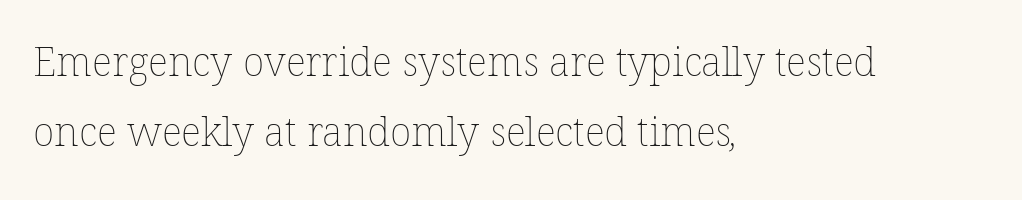
Q: Is the text bold? A: No.
Q: Is the text underlined? A: No.
Q: How is the paragraph aligned? A: Left-aligned.
Q: Is the spacing between letters normal or unusually wide? A: Normal.
Q: Width (condensed, normal, or wide)? A: Normal.
Q: Stroke contrast? A: Low.
Q: x-height? A: Medium.
Q: Monospaced? A: No.
